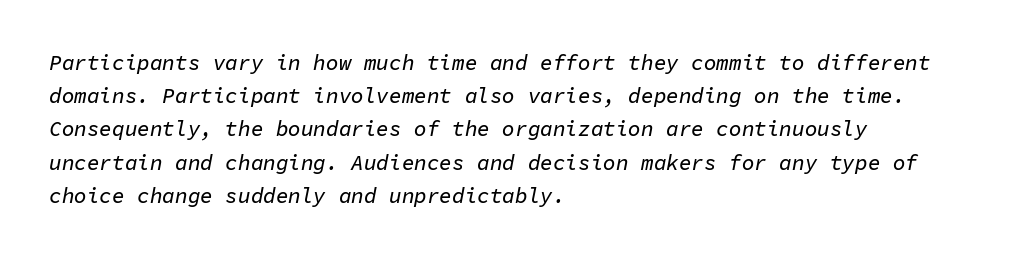
{"italic": "yes", "lean": "right", "slant_degrees": 11, "underline": "no", "align": "left", "line_spacing": "normal", "line_spacing_ratio": 1.58, "letter_spacing": "normal", "letter_spacing_em": 0.0, "glyph_px": 21}
